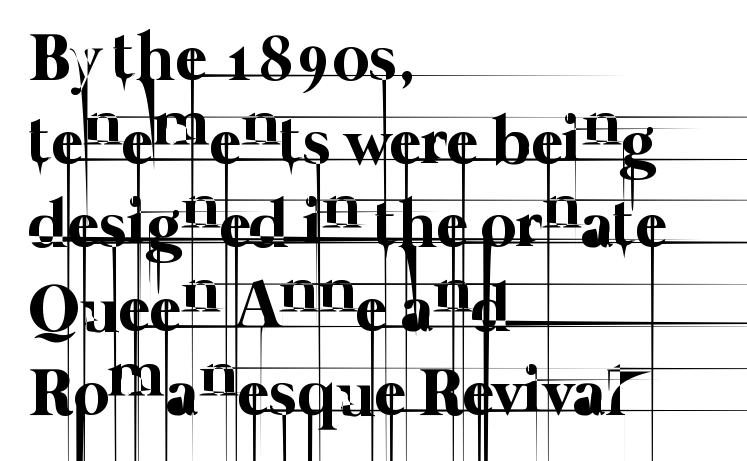
{"bold": "no", "weight": "thin", "width": "normal", "stroke_contrast": "low", "x_height": "medium", "monospaced": "no", "underline": "no", "align": "left", "line_spacing_ratio": 1.23, "letter_spacing": "normal", "letter_spacing_em": 0.0, "glyph_px": 68}
